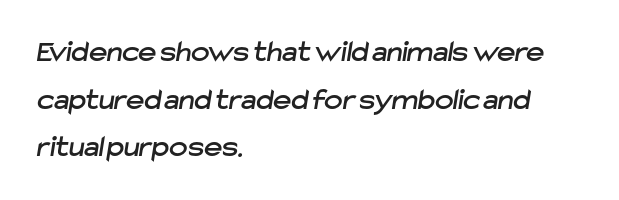
{"serif": "no", "width": "normal", "stroke_contrast": "low", "x_height": "medium", "monospaced": "no", "underline": "no", "align": "left", "line_spacing": "normal", "line_spacing_ratio": 1.54, "letter_spacing": "normal", "letter_spacing_em": 0.0, "glyph_px": 31}
